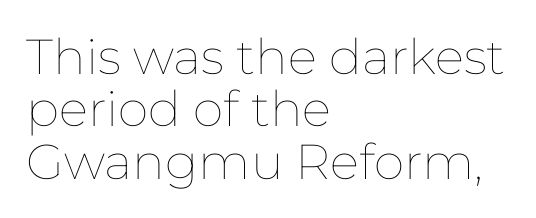
Q: Is the text bold? A: No.
Q: Is the text italic (slanted)? A: No, it is upright.
Q: Is the text underlined? A: No.
Q: How is the paragraph aligned? A: Left-aligned.
Q: Is the spacing between letters normal or unusually wide? A: Normal.
Q: Is the spacing between lines tight, normal or loose? A: Tight.
Q: Width (condensed, normal, or wide)? A: Normal.
Q: Stroke contrast? A: Low.
Q: x-height? A: Medium.
Q: Monospaced? A: No.
